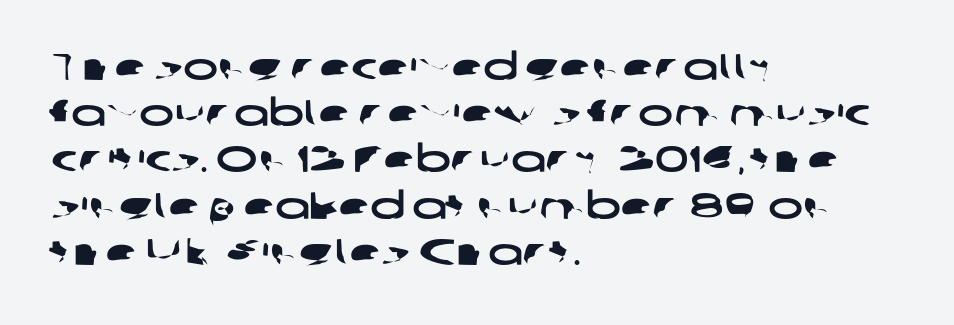
{"serif": "no", "width": "wide", "stroke_contrast": "low", "x_height": "medium", "monospaced": "no", "underline": "no", "align": "left", "line_spacing": "normal", "line_spacing_ratio": 1.25, "letter_spacing": "normal", "letter_spacing_em": 0.0, "glyph_px": 37}
